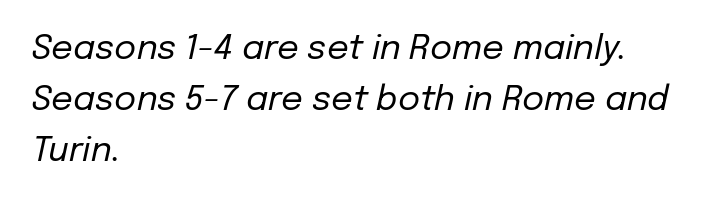
Q: Is the text bold? A: No.
Q: Is the text italic (slanted)? A: Yes, it leans right by about 12 degrees.
Q: Is the text underlined? A: No.
Q: How is the paragraph aligned? A: Left-aligned.
Q: Is the spacing between letters normal or unusually wide? A: Normal.
Q: Is the spacing between lines tight, normal or loose? A: Normal.
Q: Width (condensed, normal, or wide)? A: Normal.
Q: Stroke contrast? A: Low.
Q: x-height? A: Medium.
Q: Monospaced? A: No.
